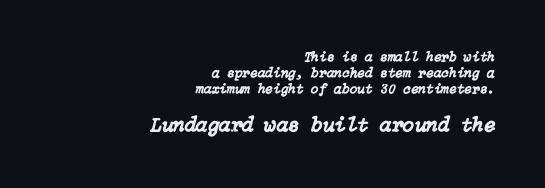
{"italic": "yes", "lean": "right", "slant_degrees": 15, "underline": "no", "align": "right", "line_spacing": "tight", "line_spacing_ratio": 1.15, "letter_spacing": "normal", "letter_spacing_em": 0.0, "larger_block": "second", "size_ratio": 1.5, "glyph_px": 21}
